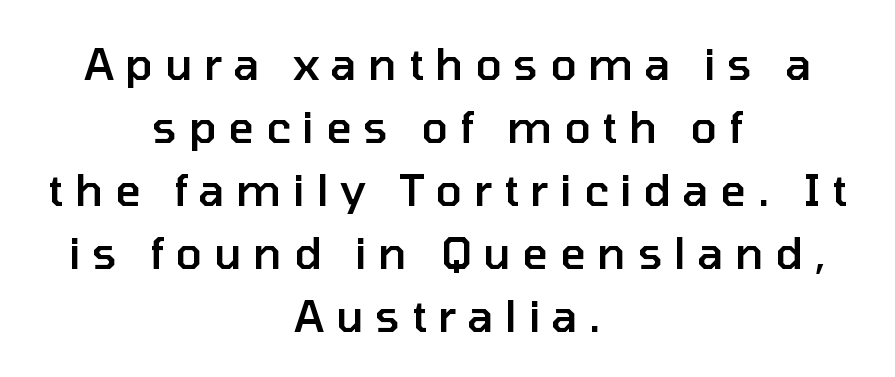
Q: Is the text bold? A: Semi-bold.
Q: Is the text italic (slanted)? A: No, it is upright.
Q: Is the typeface a serif or a sans-serif typeface? A: Sans-serif.
Q: Is the text underlined? A: No.
Q: How is the paragraph aligned? A: Centered.
Q: Is the spacing between letters normal or unusually wide? A: Unusually wide.
Q: Is the spacing between lines tight, normal or loose? A: Normal.
Q: Width (condensed, normal, or wide)? A: Normal.
Q: Stroke contrast? A: Low.
Q: x-height? A: Medium.
Q: Monospaced? A: No.
